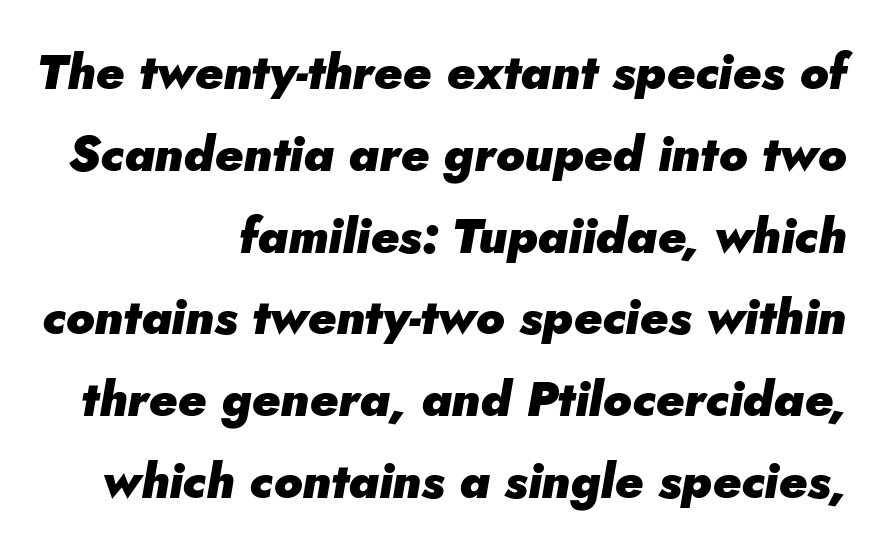
{"italic": "yes", "lean": "right", "slant_degrees": 5, "bold": "yes", "weight": "heavy", "width": "normal", "stroke_contrast": "low", "x_height": "small", "monospaced": "no", "underline": "no", "align": "right", "line_spacing": "normal", "line_spacing_ratio": 1.67, "letter_spacing": "normal", "letter_spacing_em": 0.0, "glyph_px": 49}
